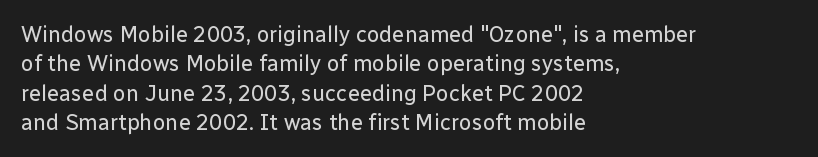
{"italic": "no", "bold": "no", "underline": "no", "align": "left", "line_spacing": "normal", "line_spacing_ratio": 1.33, "letter_spacing": "normal", "letter_spacing_em": 0.0, "glyph_px": 22}
